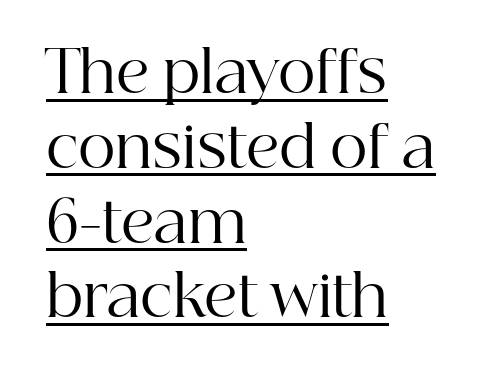
The rendering uses natural spacing where letterforms have individual widths. The typeface has the unassuming heft of standard copy or less. Honestly, the row spacing looks completely unremarkable. This rendering features underlined lettering. Stroke terminals: seriffed.
